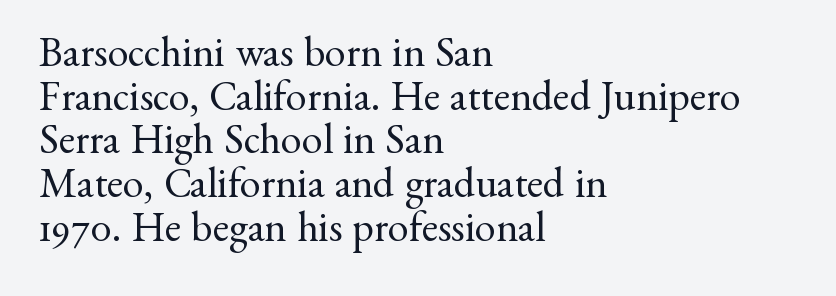
{"serif": "yes", "italic": "no", "bold": "no", "weight": "regular", "width": "normal", "stroke_contrast": "medium", "x_height": "small", "monospaced": "no", "underline": "no", "align": "left", "line_spacing": "tight", "line_spacing_ratio": 1.04, "letter_spacing": "normal", "letter_spacing_em": 0.0, "glyph_px": 42}
